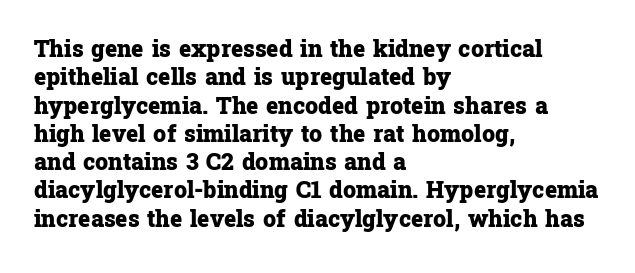
Plain, unruled lines of type. Heft: maximum for text — a bold. The tracking reads as untouched default to a designer's eye. Nope, not italic — everything's standing straight.
